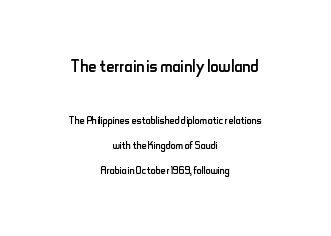
The image shows 23 px text type, upright; set centered, line spacing 1.78x, normal letter spacing, not underlined; the first (top) block is 1.64x larger.
